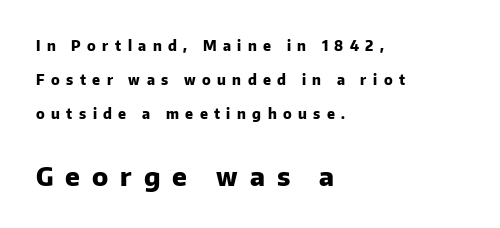
Q: Is the text bold? A: Yes.
Q: Is the text italic (slanted)? A: No, it is upright.
Q: Is the text underlined? A: No.
Q: How is the paragraph aligned? A: Left-aligned.
Q: Is the spacing between letters normal or unusually wide? A: Unusually wide.
Q: Is the spacing between lines tight, normal or loose? A: Loose.
Q: Which block of text is set in a larger size, the first (top) or the second (bottom)? A: The second (bottom) one.
